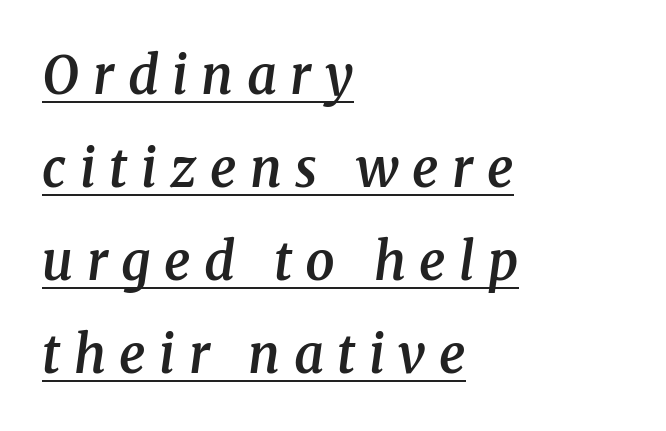
The passage shown is typed in a proportional face where columns would drift. The text block is weighted toward the left margin, trailing off unevenly rightward. How are the letters spaced? Widely, with obvious added tracking. Underline: present. This is oblique type, the kind used for emphasis or titles.
